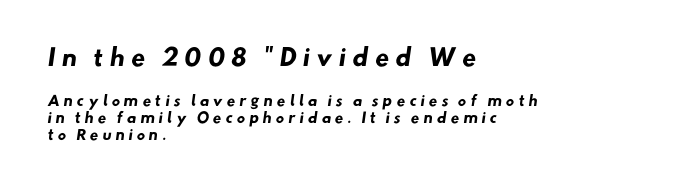
{"bold": "yes", "underline": "no", "align": "left", "line_spacing_ratio": 1.23, "letter_spacing": "wide", "letter_spacing_em": 0.27, "larger_block": "first", "size_ratio": 1.64, "glyph_px": 23}
